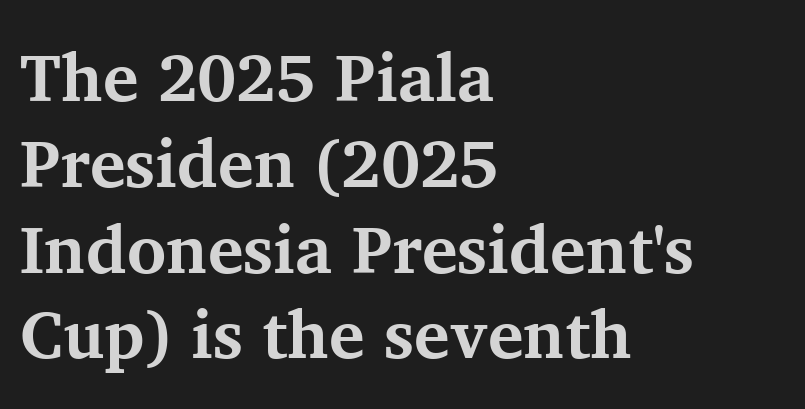
Q: Is the text bold? A: Yes.
Q: Is the text italic (slanted)? A: No, it is upright.
Q: Is the typeface a serif or a sans-serif typeface? A: Serif.
Q: Is the text underlined? A: No.
Q: How is the paragraph aligned? A: Left-aligned.
Q: Is the spacing between letters normal or unusually wide? A: Normal.
Q: Is the spacing between lines tight, normal or loose? A: Normal.
Q: Width (condensed, normal, or wide)? A: Normal.
Q: Stroke contrast? A: Medium.
Q: x-height? A: Medium.
Q: Monospaced? A: No.
